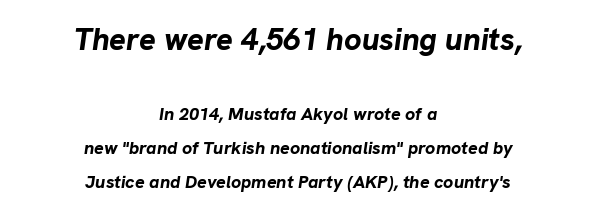
Q: Is the text bold? A: Yes.
Q: Is the text italic (slanted)? A: Yes, it leans right by about 8 degrees.
Q: Is the text underlined? A: No.
Q: How is the paragraph aligned? A: Centered.
Q: Is the spacing between letters normal or unusually wide? A: Normal.
Q: Which block of text is set in a larger size, the first (top) or the second (bottom)? A: The first (top) one.
Q: Width (condensed, normal, or wide)? A: Normal.
Q: Stroke contrast? A: Low.
Q: x-height? A: Medium.
Q: Monospaced? A: No.
